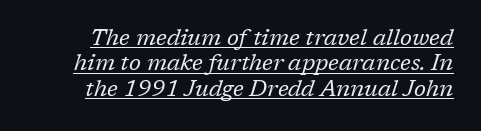
{"italic": "yes", "lean": "right", "slant_degrees": 17, "bold": "no", "underline": "yes", "line_spacing": "tight", "line_spacing_ratio": 1.1, "letter_spacing": "normal", "letter_spacing_em": 0.0, "glyph_px": 23}
